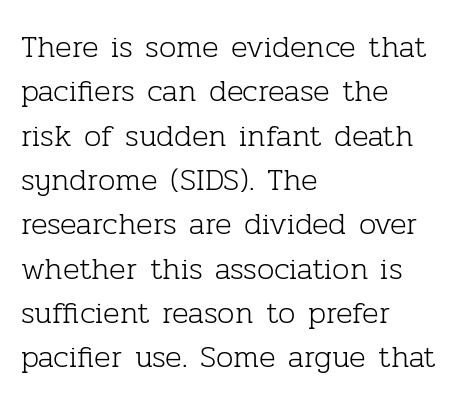
{"serif": "yes", "italic": "no", "bold": "no", "weight": "light", "width": "normal", "stroke_contrast": "low", "x_height": "medium", "monospaced": "no", "underline": "no", "align": "left", "line_spacing": "normal", "line_spacing_ratio": 1.43, "letter_spacing": "normal", "letter_spacing_em": 0.0, "glyph_px": 31}
